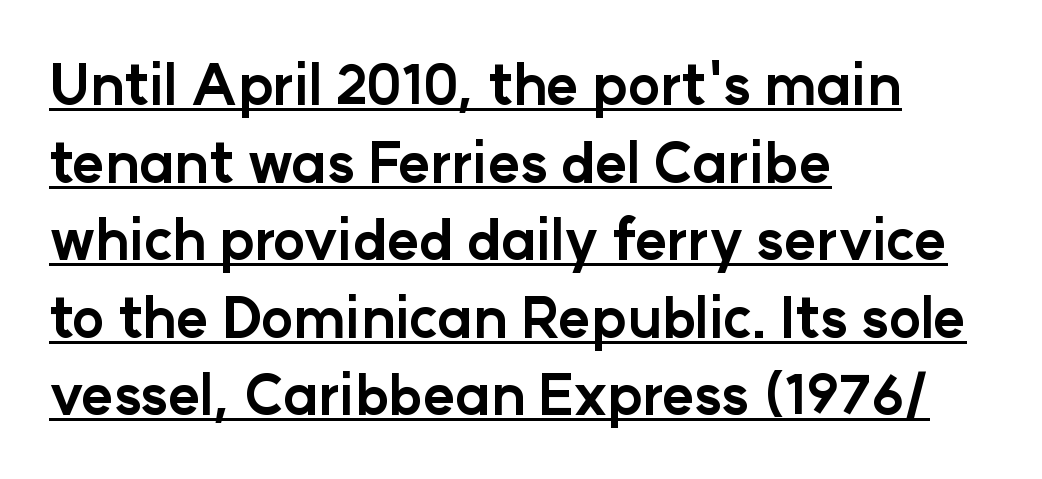
{"serif": "no", "italic": "no", "bold": "yes", "weight": "bold", "width": "normal", "stroke_contrast": "low", "x_height": "medium", "monospaced": "no", "underline": "yes", "align": "left", "line_spacing": "normal", "line_spacing_ratio": 1.41, "letter_spacing": "normal", "letter_spacing_em": 0.0, "glyph_px": 55}
